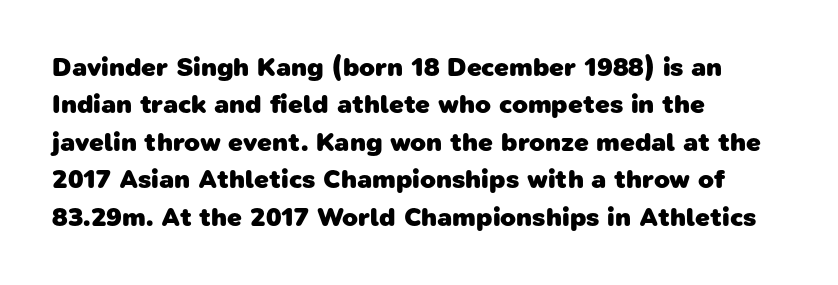
The image shows 26 px bold type; set left-aligned, normal line spacing (1.44x), normal letter spacing, not underlined.
